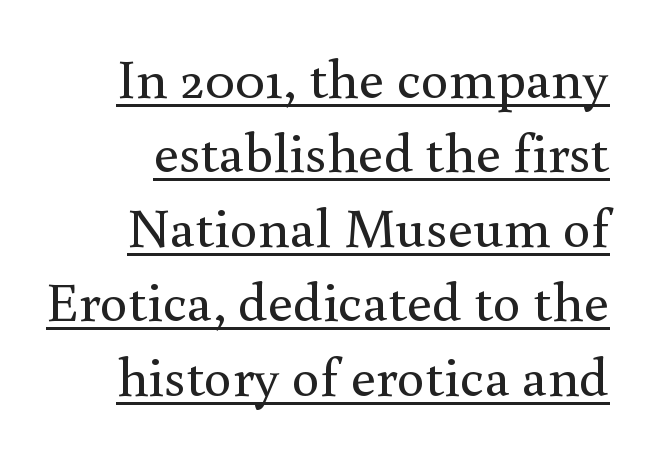
Q: Is the text bold? A: No.
Q: Is the text italic (slanted)? A: No, it is upright.
Q: Is the typeface a serif or a sans-serif typeface? A: Serif.
Q: Is the text underlined? A: Yes.
Q: How is the paragraph aligned? A: Right-aligned.
Q: Is the spacing between letters normal or unusually wide? A: Normal.
Q: Is the spacing between lines tight, normal or loose? A: Normal.
Q: Width (condensed, normal, or wide)? A: Normal.
Q: x-height? A: Small.
Q: Monospaced? A: No.
